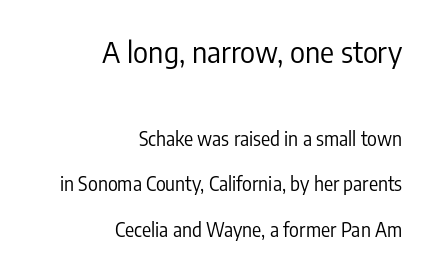
The image shows 29 px regular-weight, condensed sans-serif type, upright; set right-aligned, loose line spacing (2.4x), normal letter spacing, not underlined; the first (top) block is 1.53x larger; low stroke contrast and a medium x-height.
